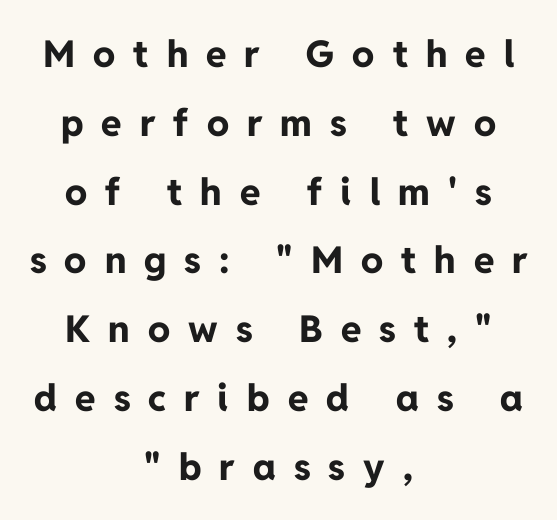
Q: Is the text bold? A: Yes.
Q: Is the text italic (slanted)? A: No, it is upright.
Q: Is the typeface a serif or a sans-serif typeface? A: Sans-serif.
Q: Is the text underlined? A: No.
Q: How is the paragraph aligned? A: Centered.
Q: Is the spacing between letters normal or unusually wide? A: Unusually wide.
Q: Width (condensed, normal, or wide)? A: Normal.
Q: Stroke contrast? A: Low.
Q: x-height? A: Medium.
Q: Monospaced? A: No.
